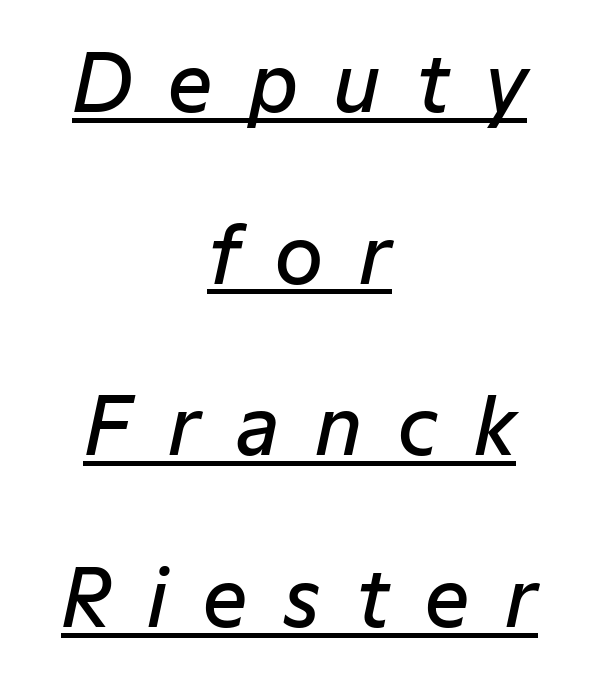
Compared with ordinary roman type, these characters are visibly tilted. Emphasis is given by a line drawn under the lettering. The face used here is a semibold: visibly heavier than regular, lighter than bold. Display-style spreading of the glyphs; the letterfit is very open. Honestly, the rows look like they've been pulled way apart.
